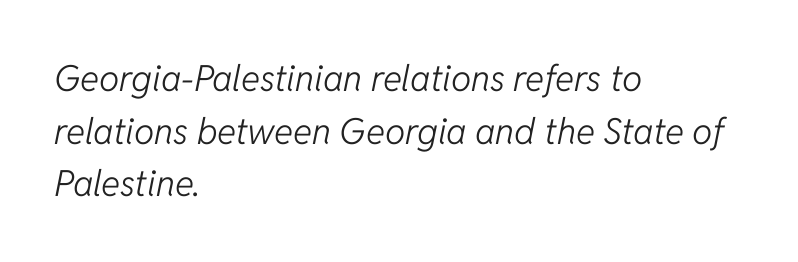
The image shows 36 px light type, italic (leaning right); set left-aligned, normal line spacing (1.46x), normal letter spacing, not underlined; low stroke contrast and a medium x-height.
